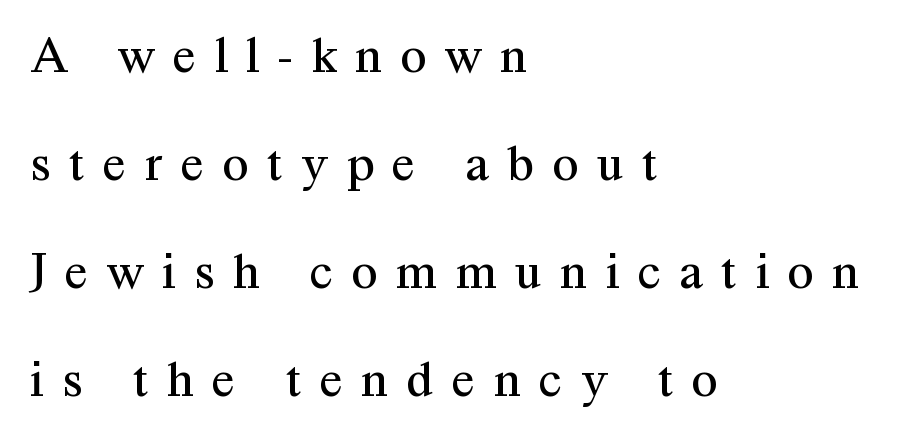
Typeset ragged right — the left edge is the straight one. Ordinary non-slanted type is in use. Bare-footed words on every line. To sum up the face: it has serifs.
